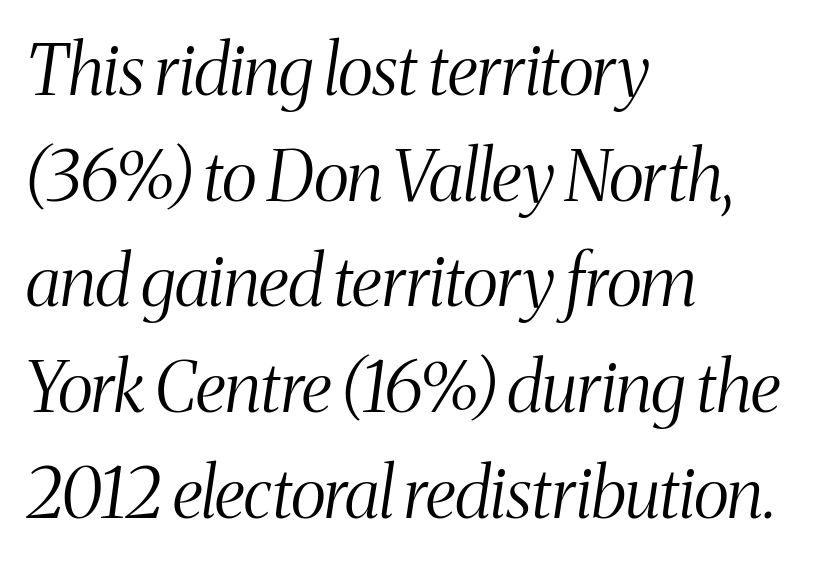
These lines stack with their left ends in a neat column. Varying glyph widths throughout — classic text-font behaviour. The weight would be labelled regular, book, light, or lighter still. Glyph-to-glyph distance matches everyday printed text. The glyphs are unaccompanied by any horizontal stroke below them.
